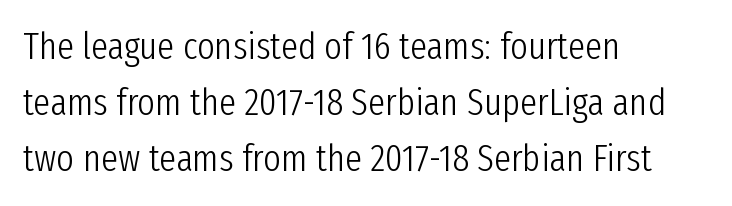
The image shows 38 px light, condensed sans-serif type, upright; set left-aligned, normal line spacing (1.48x), normal letter spacing, not underlined; low stroke contrast and a medium x-height.
